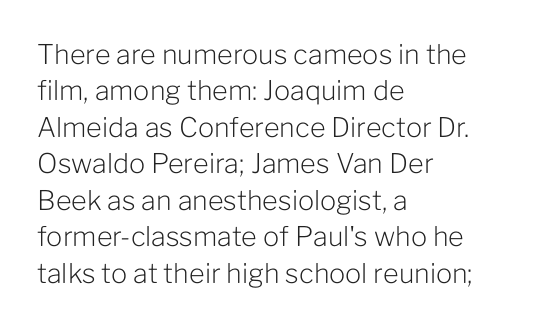
Q: Is the text bold? A: No.
Q: Is the text italic (slanted)? A: No, it is upright.
Q: Is the text underlined? A: No.
Q: How is the paragraph aligned? A: Left-aligned.
Q: Is the spacing between letters normal or unusually wide? A: Normal.
Q: Is the spacing between lines tight, normal or loose? A: Normal.
